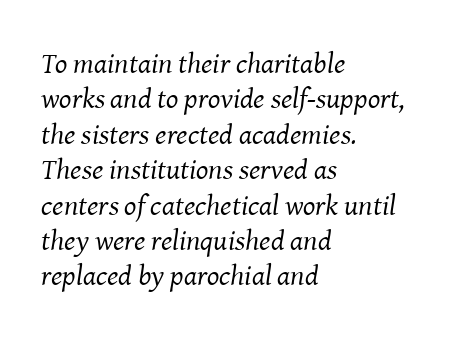
The image shows 29 px regular-weight serif type, italic (leaning right); set left-aligned, line spacing 1.22x, normal letter spacing, not underlined; medium stroke contrast and a medium x-height.
